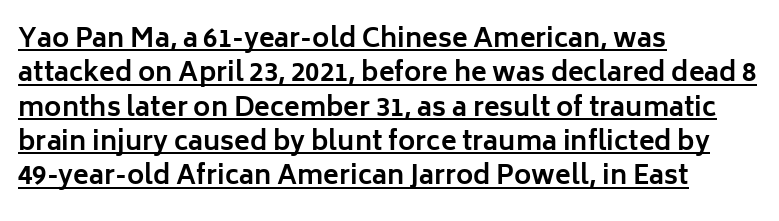
{"italic": "no", "bold": "yes", "underline": "yes", "align": "left", "line_spacing": "normal", "line_spacing_ratio": 1.32, "letter_spacing": "normal", "letter_spacing_em": 0.0, "glyph_px": 26}
